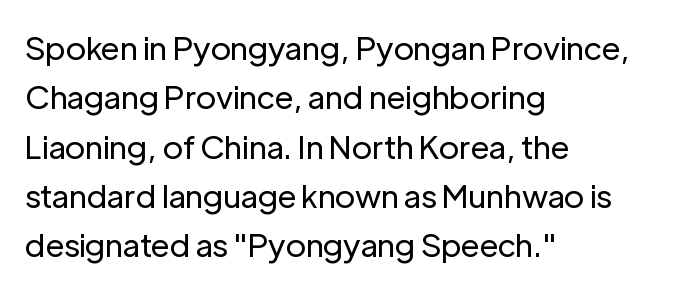
The image shows 32 px regular-weight sans-serif type, upright; set left-aligned, normal line spacing (1.54x), normal letter spacing, not underlined; low stroke contrast and a medium x-height.
